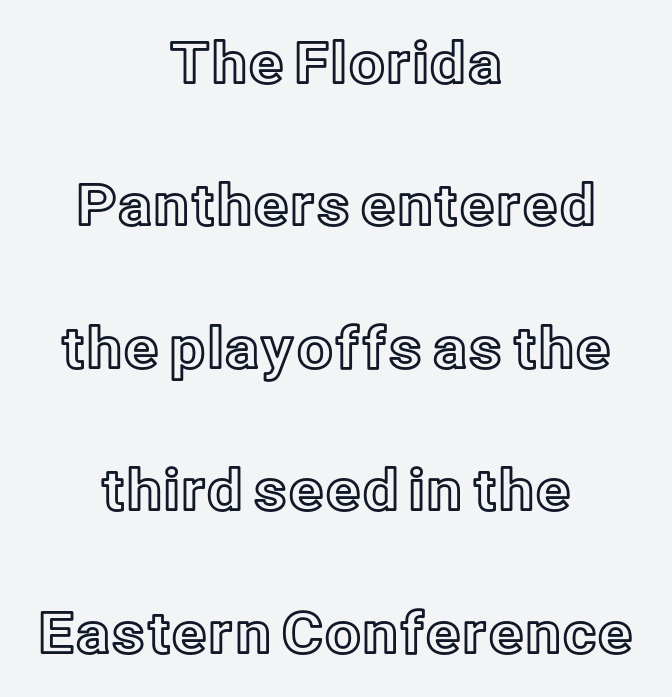
Every stem runs plumb, perpendicular to the baseline. The block of text is sparse from top to bottom, with ample space between rows. Looks like regular typesetting: each glyph gets only the width it needs. Just letters on the line, the space beneath them empty. Horizontally, the lines are justified to the midpoint only.
